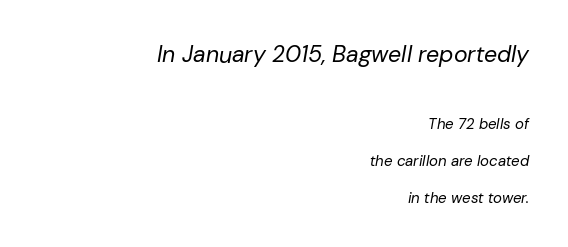
Q: Is the text bold? A: No.
Q: Is the text italic (slanted)? A: Yes, it leans right by about 10 degrees.
Q: Is the text underlined? A: No.
Q: How is the paragraph aligned? A: Right-aligned.
Q: Is the spacing between letters normal or unusually wide? A: Normal.
Q: Is the spacing between lines tight, normal or loose? A: Loose.
Q: Which block of text is set in a larger size, the first (top) or the second (bottom)? A: The first (top) one.
